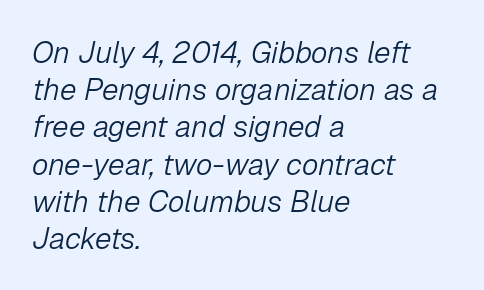
Q: Is the text bold? A: No.
Q: Is the text italic (slanted)? A: Yes, it leans right by about 12 degrees.
Q: Is the text underlined? A: No.
Q: How is the paragraph aligned? A: Left-aligned.
Q: Is the spacing between letters normal or unusually wide? A: Normal.
Q: Width (condensed, normal, or wide)? A: Normal.
Q: Stroke contrast? A: Low.
Q: x-height? A: Medium.
Q: Monospaced? A: No.
